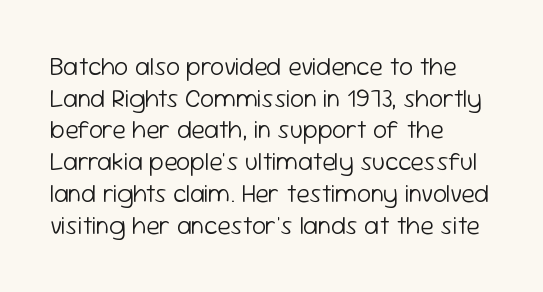
Q: Is the text bold? A: No.
Q: Is the text italic (slanted)? A: No, it is upright.
Q: Is the text underlined? A: No.
Q: How is the paragraph aligned? A: Left-aligned.
Q: Is the spacing between letters normal or unusually wide? A: Normal.
Q: Is the spacing between lines tight, normal or loose? A: Normal.
